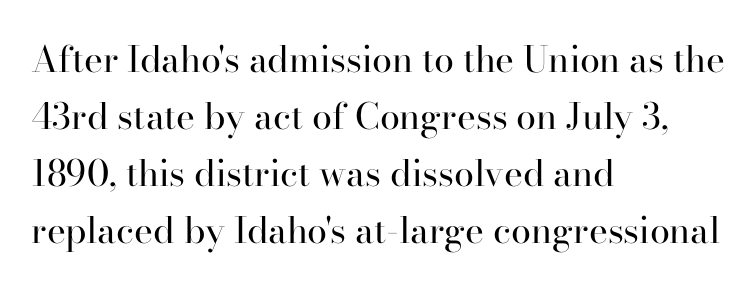
A typesetter would call this proportional, since set widths differ per character. The axis of the letterforms is exactly vertical. If you drew a ruler down the left edge, every line would touch it. Reading down the column, the eye jumps a familiar distance to each next line. The passage shown is typeset with a serif family.
